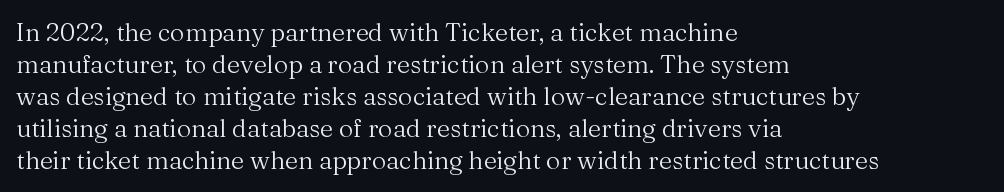
Glance below the letters and you will spot only blank space. The weight tops out at a normal text grade. Teacher's note: observe the even left margin — that is flush-left alignment. Interline gaps are of average width in this sample. In terms of posture, this sample is upright.
